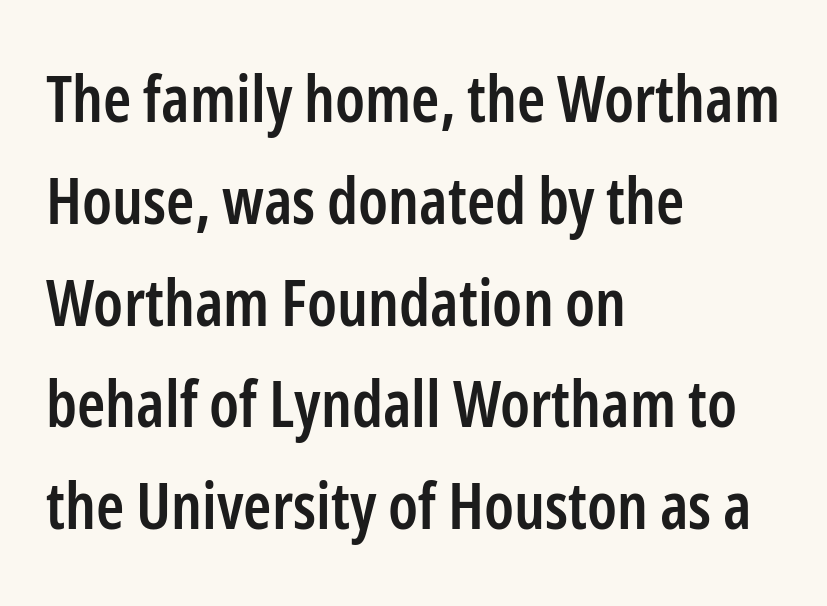
{"serif": "no", "italic": "no", "bold": "semi", "weight": "semibold", "width": "condensed", "stroke_contrast": "low", "x_height": "medium", "monospaced": "no", "underline": "no", "align": "left", "line_spacing": "normal", "line_spacing_ratio": 1.59, "letter_spacing": "normal", "letter_spacing_em": 0.0, "glyph_px": 64}
